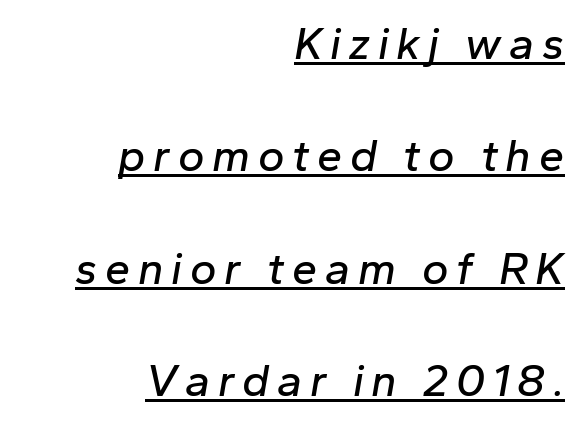
Q: Is the text italic (slanted)? A: Yes, it leans right by about 10 degrees.
Q: Is the text underlined? A: Yes.
Q: How is the paragraph aligned? A: Right-aligned.
Q: Is the spacing between lines tight, normal or loose? A: Loose.
Q: Width (condensed, normal, or wide)? A: Normal.
Q: Stroke contrast? A: Low.
Q: x-height? A: Medium.
Q: Monospaced? A: No.
